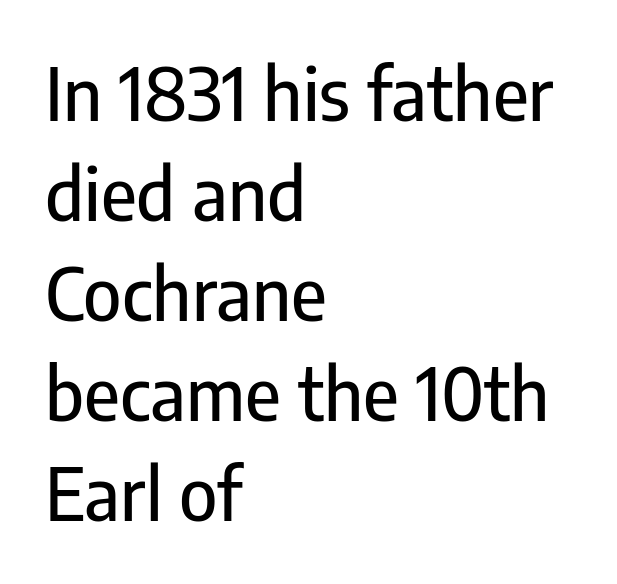
Q: Is the text italic (slanted)? A: No, it is upright.
Q: Is the typeface a serif or a sans-serif typeface? A: Sans-serif.
Q: Is the text underlined? A: No.
Q: How is the paragraph aligned? A: Left-aligned.
Q: Is the spacing between letters normal or unusually wide? A: Normal.
Q: Is the spacing between lines tight, normal or loose? A: Normal.
Q: Width (condensed, normal, or wide)? A: Condensed.
Q: Stroke contrast? A: Low.
Q: x-height? A: Medium.
Q: Monospaced? A: No.
